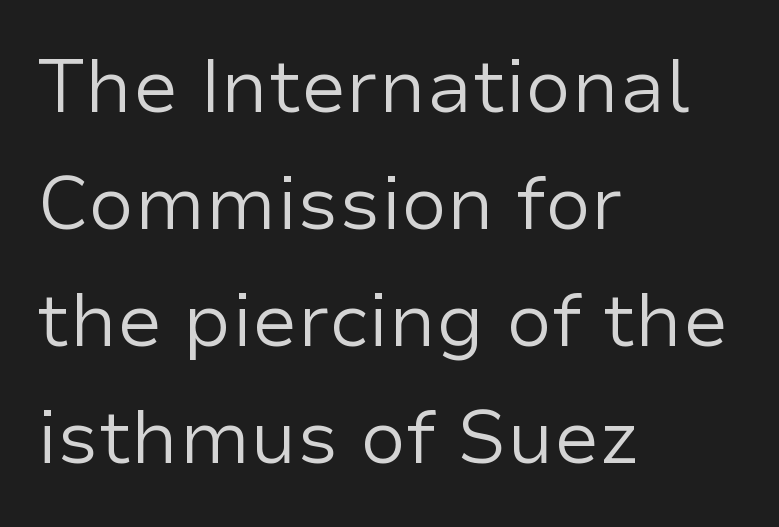
The image shows 74 px regular-weight sans-serif type, upright; set left-aligned, normal line spacing (1.58x), normal letter spacing, not underlined; low stroke contrast and a medium x-height.
